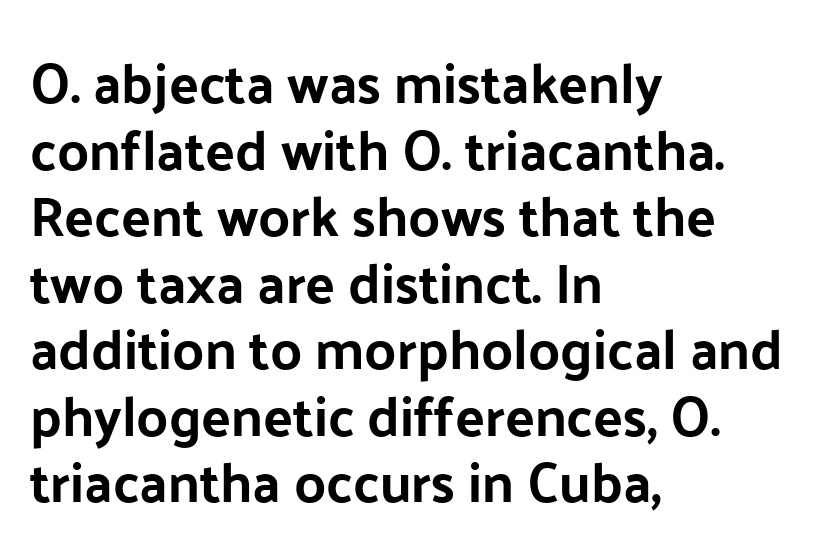
The image shows 55 px sans-serif type, upright; set left-aligned, line spacing 1.21x, normal letter spacing, not underlined; low stroke contrast and a medium x-height.
